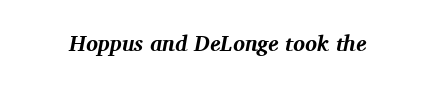
Its strokes are broad and dark, the hallmark of bold type. Standard letterfit; no display-style spreading of the glyphs. You can tell it's italic because the verticals aren't actually vertical. Rule under the text: the space is simply empty.
